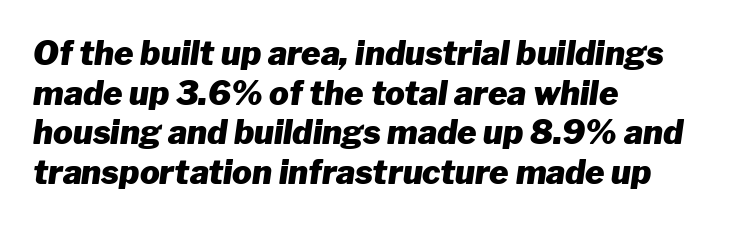
{"italic": "yes", "lean": "right", "slant_degrees": 8, "bold": "yes", "weight": "heavy", "width": "normal", "stroke_contrast": "low", "x_height": "medium", "monospaced": "no", "underline": "no", "align": "left", "line_spacing_ratio": 1.2, "letter_spacing": "normal", "letter_spacing_em": 0.0, "glyph_px": 33}
